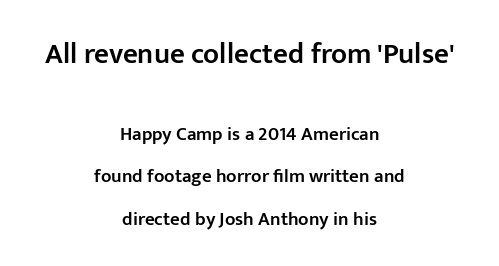
Q: Is the text bold? A: Semi-bold.
Q: Is the text italic (slanted)? A: No, it is upright.
Q: Is the typeface a serif or a sans-serif typeface? A: Sans-serif.
Q: Is the text underlined? A: No.
Q: How is the paragraph aligned? A: Centered.
Q: Is the spacing between letters normal or unusually wide? A: Normal.
Q: Is the spacing between lines tight, normal or loose? A: Loose.
Q: Which block of text is set in a larger size, the first (top) or the second (bottom)? A: The first (top) one.
Q: Width (condensed, normal, or wide)? A: Normal.
Q: Stroke contrast? A: Low.
Q: x-height? A: Medium.
Q: Monospaced? A: No.
